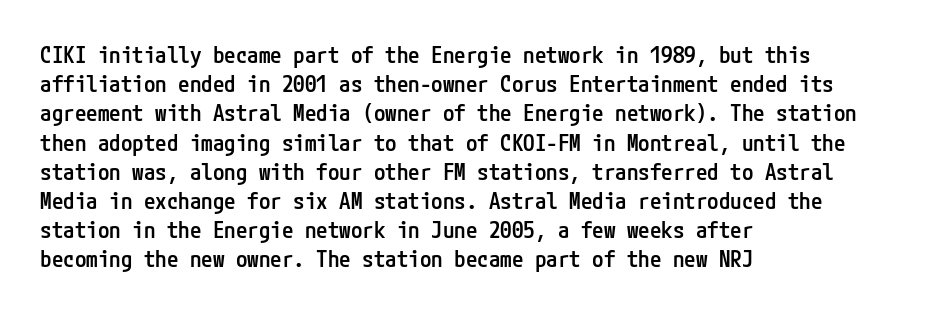
{"italic": "no", "bold": "semi", "underline": "no", "align": "left", "line_spacing": "normal", "line_spacing_ratio": 1.27, "letter_spacing": "normal", "letter_spacing_em": 0.0, "glyph_px": 23}
